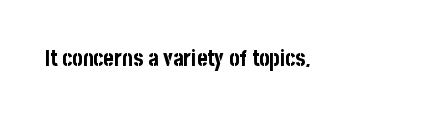
Q: Is the text bold? A: Yes.
Q: Is the text italic (slanted)? A: No, it is upright.
Q: Is the text underlined? A: No.
Q: Is the spacing between letters normal or unusually wide? A: Normal.
